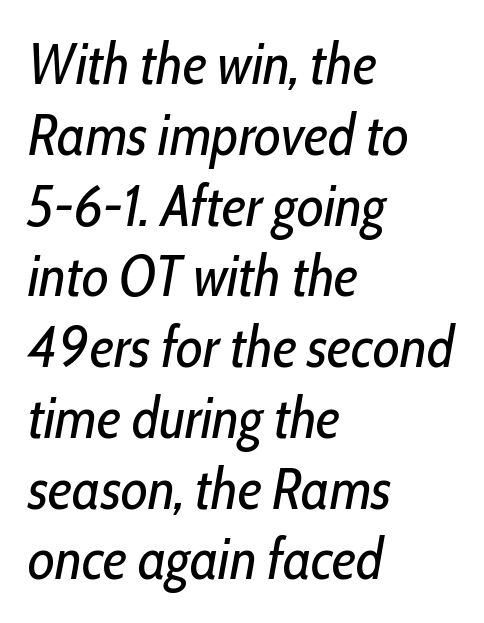
Each letter keeps its own natural width here, so spacing adapts to shape. Words float on clear page, feet unadorned. The lines are quadded left. If you drew a line through each stem, it would be angled.
